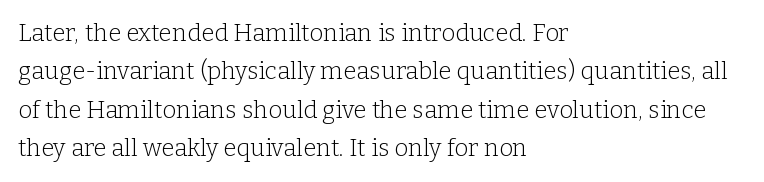
Q: Is the text bold? A: No.
Q: Is the text italic (slanted)? A: No, it is upright.
Q: Is the text underlined? A: No.
Q: How is the paragraph aligned? A: Left-aligned.
Q: Is the spacing between letters normal or unusually wide? A: Normal.
Q: Is the spacing between lines tight, normal or loose? A: Normal.
